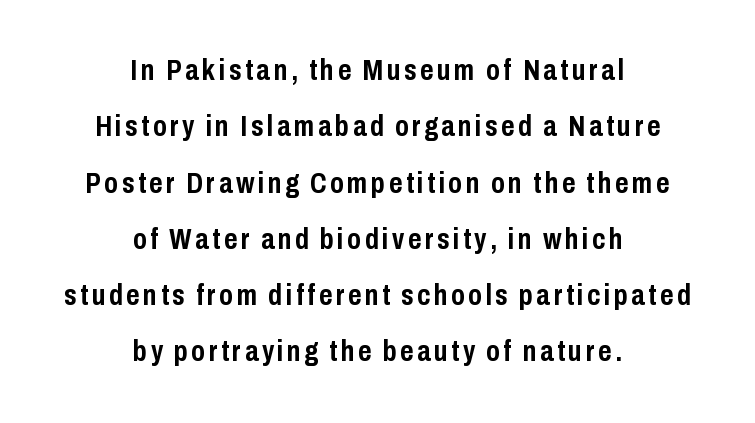
Q: Is the text bold? A: Yes.
Q: Is the text italic (slanted)? A: No, it is upright.
Q: Is the typeface a serif or a sans-serif typeface? A: Sans-serif.
Q: Is the text underlined? A: No.
Q: How is the paragraph aligned? A: Centered.
Q: Is the spacing between lines tight, normal or loose? A: Loose.
Q: Width (condensed, normal, or wide)? A: Condensed.
Q: Stroke contrast? A: Low.
Q: x-height? A: Medium.
Q: Monospaced? A: No.
